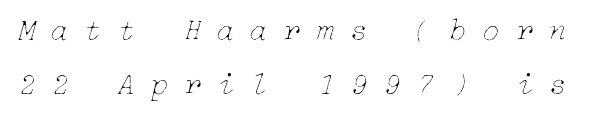
{"italic": "yes", "lean": "right", "slant_degrees": 15, "bold": "no", "weight": "thin", "width": "normal", "stroke_contrast": "low", "x_height": "medium", "underline": "no", "line_spacing": "normal", "line_spacing_ratio": 1.69, "letter_spacing": "wide", "letter_spacing_em": 0.49, "glyph_px": 32}
